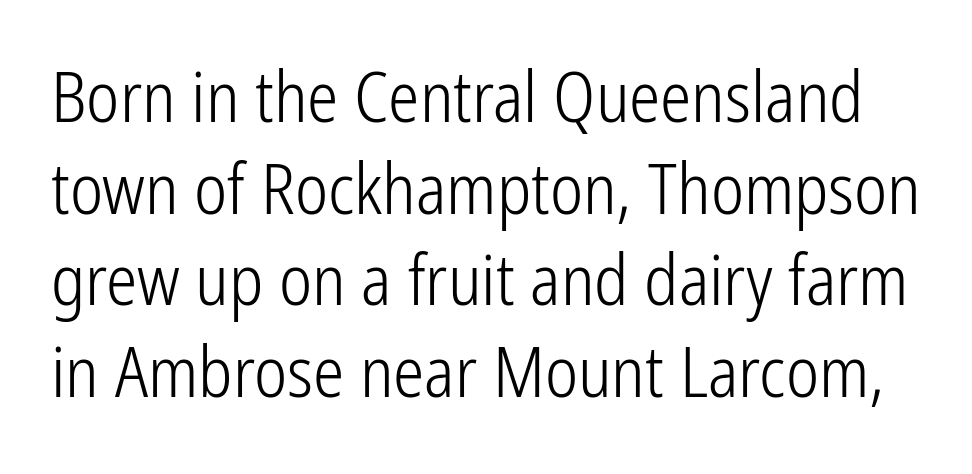
The image shows 70 px light, condensed sans-serif type, upright; set normal line spacing (1.31x), normal letter spacing, not underlined; low stroke contrast and a medium x-height.
